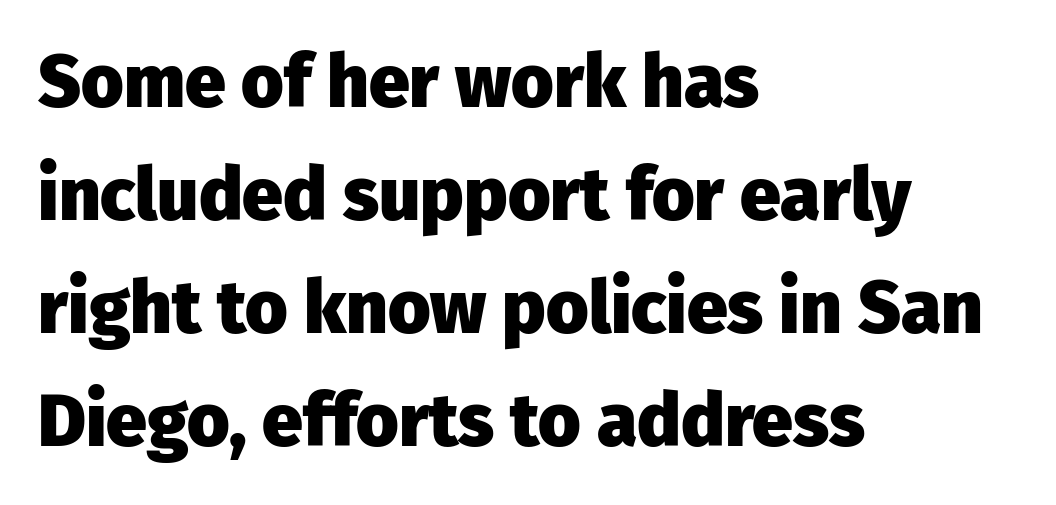
Q: Is the text bold? A: Yes.
Q: Is the text italic (slanted)? A: No, it is upright.
Q: Is the typeface a serif or a sans-serif typeface? A: Sans-serif.
Q: Is the text underlined? A: No.
Q: How is the paragraph aligned? A: Left-aligned.
Q: Is the spacing between letters normal or unusually wide? A: Normal.
Q: Is the spacing between lines tight, normal or loose? A: Normal.
Q: Width (condensed, normal, or wide)? A: Normal.
Q: Stroke contrast? A: Low.
Q: x-height? A: Medium.
Q: Monospaced? A: No.
